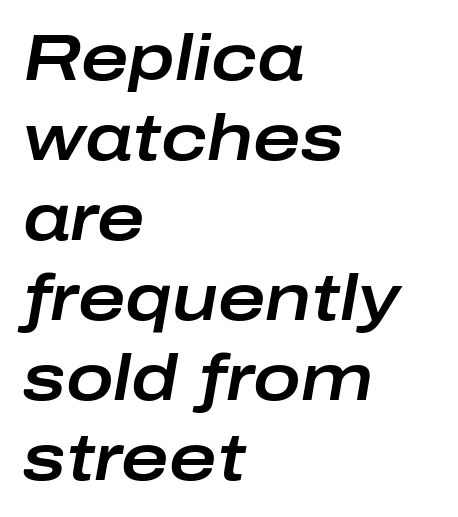
The image shows 64 px wide type, italic (leaning right); set left-aligned, normal line spacing (1.25x), normal letter spacing, not underlined; low stroke contrast and a medium x-height.
